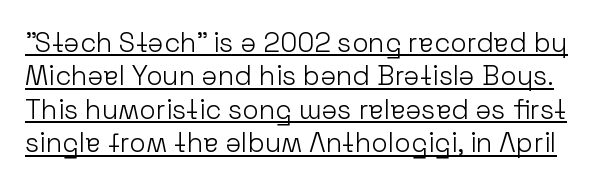
The image shows 27 px text type, upright; set line spacing 1.24x, normal letter spacing, underlined.
